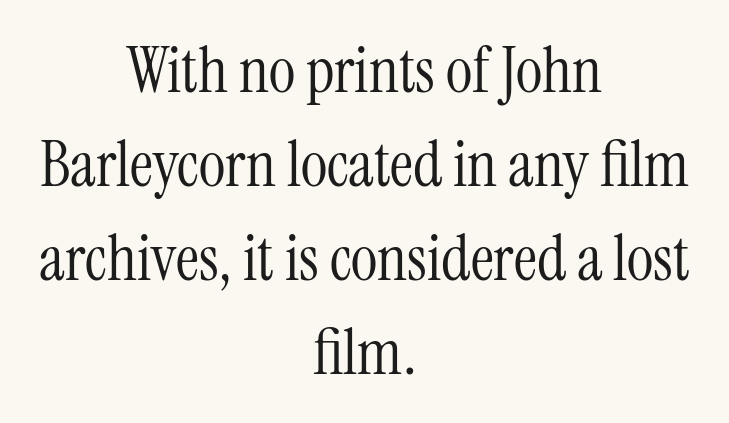
Q: Is the text bold? A: No.
Q: Is the text italic (slanted)? A: No, it is upright.
Q: Is the typeface a serif or a sans-serif typeface? A: Serif.
Q: Is the text underlined? A: No.
Q: How is the paragraph aligned? A: Centered.
Q: Is the spacing between letters normal or unusually wide? A: Normal.
Q: Is the spacing between lines tight, normal or loose? A: Normal.
Q: Width (condensed, normal, or wide)? A: Condensed.
Q: Stroke contrast? A: Medium.
Q: x-height? A: Medium.
Q: Monospaced? A: No.
